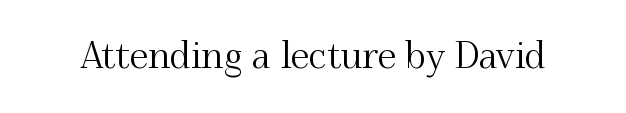
{"serif": "yes", "italic": "no", "width": "normal", "stroke_contrast": "medium", "x_height": "small", "monospaced": "no", "underline": "no", "letter_spacing": "normal", "letter_spacing_em": 0.0, "glyph_px": 37}
